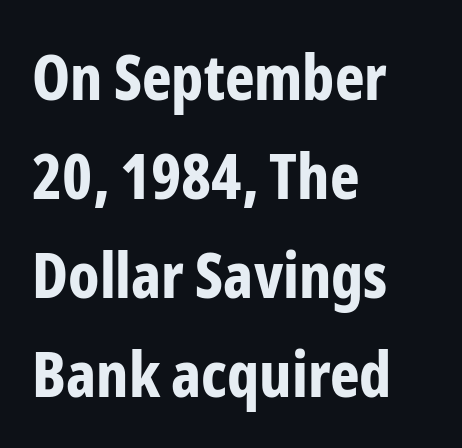
The image shows 63 px bold, condensed sans-serif type, upright; set left-aligned, normal line spacing (1.57x), normal letter spacing, not underlined; low stroke contrast and a medium x-height.
